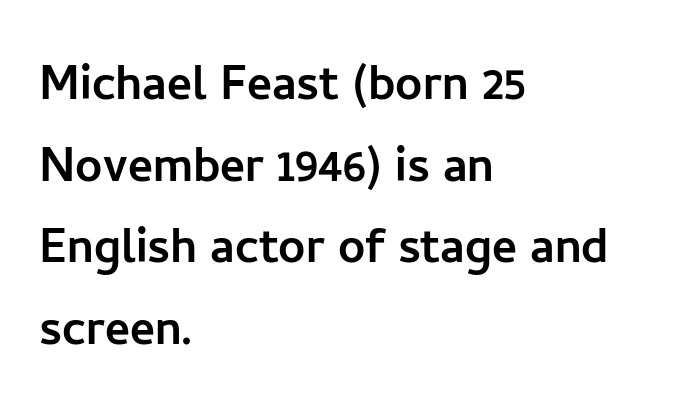
The image shows 60 px sans-serif type, upright; set left-aligned, normal line spacing (1.36x), normal letter spacing, not underlined; low stroke contrast and a medium x-height.
